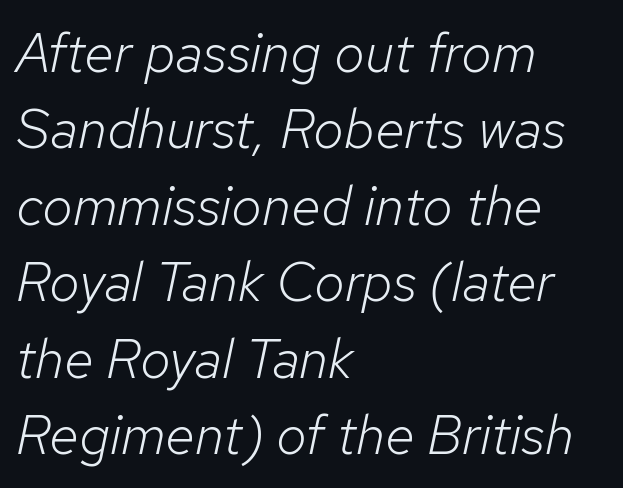
Q: Is the text bold? A: No.
Q: Is the text italic (slanted)? A: Yes, it leans right by about 12 degrees.
Q: Is the text underlined? A: No.
Q: How is the paragraph aligned? A: Left-aligned.
Q: Is the spacing between letters normal or unusually wide? A: Normal.
Q: Is the spacing between lines tight, normal or loose? A: Normal.
Q: Width (condensed, normal, or wide)? A: Normal.
Q: Stroke contrast? A: Low.
Q: x-height? A: Medium.
Q: Monospaced? A: No.
